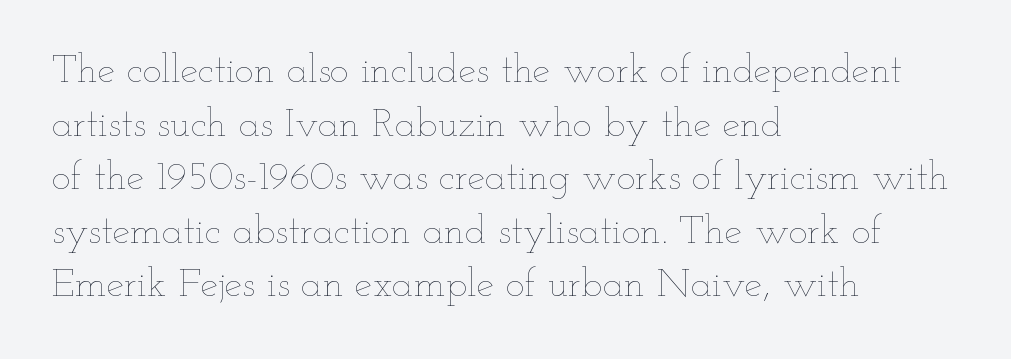
Q: Is the text bold? A: No.
Q: Is the text italic (slanted)? A: No, it is upright.
Q: Is the text underlined? A: No.
Q: How is the paragraph aligned? A: Left-aligned.
Q: Is the spacing between letters normal or unusually wide? A: Normal.
Q: Is the spacing between lines tight, normal or loose? A: Normal.
Q: Width (condensed, normal, or wide)? A: Wide.
Q: Stroke contrast? A: Low.
Q: x-height? A: Small.
Q: Monospaced? A: No.
